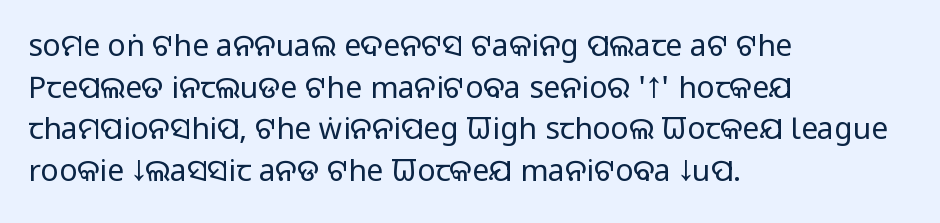
The image shows 30 px regular-weight sans-serif type, upright; set left-aligned, normal line spacing (1.39x), normal letter spacing, not underlined; low stroke contrast and a large x-height.
